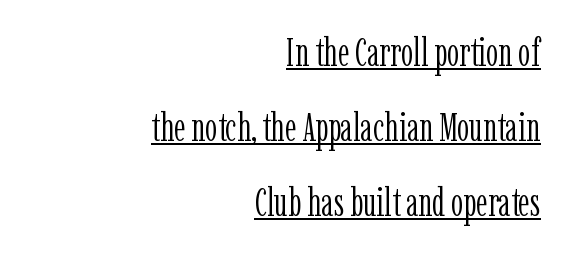
Q: Is the text bold? A: No.
Q: Is the text italic (slanted)? A: No, it is upright.
Q: Is the typeface a serif or a sans-serif typeface? A: Serif.
Q: Is the text underlined? A: Yes.
Q: How is the paragraph aligned? A: Right-aligned.
Q: Is the spacing between letters normal or unusually wide? A: Normal.
Q: Is the spacing between lines tight, normal or loose? A: Loose.
Q: Width (condensed, normal, or wide)? A: Condensed.
Q: Stroke contrast? A: Low.
Q: x-height? A: Medium.
Q: Monospaced? A: No.
